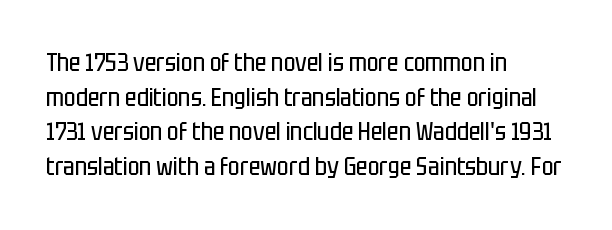
Q: Is the text bold? A: No.
Q: Is the text italic (slanted)? A: No, it is upright.
Q: Is the text underlined? A: No.
Q: How is the paragraph aligned? A: Left-aligned.
Q: Is the spacing between letters normal or unusually wide? A: Normal.
Q: Is the spacing between lines tight, normal or loose? A: Normal.
